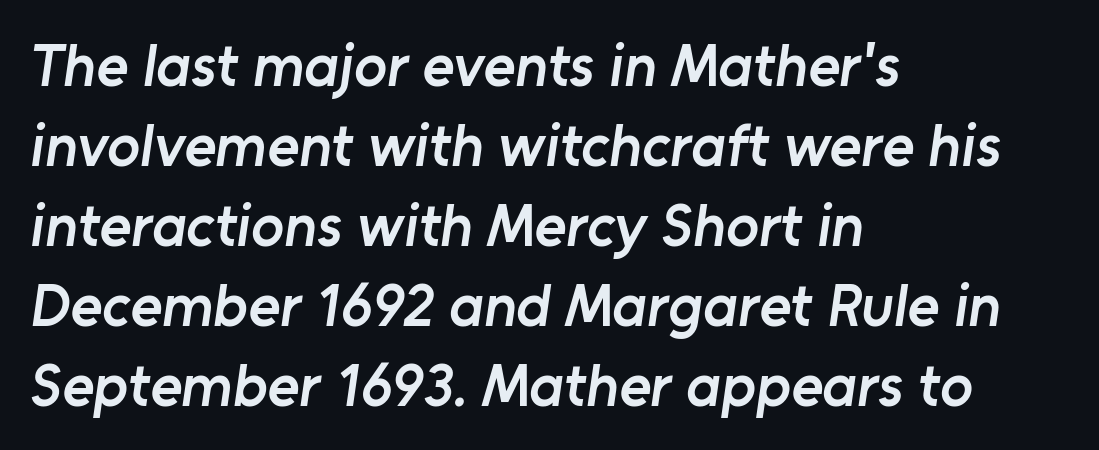
Q: Is the text bold? A: Semi-bold.
Q: Is the typeface a serif or a sans-serif typeface? A: Sans-serif.
Q: Is the text underlined? A: No.
Q: How is the paragraph aligned? A: Left-aligned.
Q: Is the spacing between letters normal or unusually wide? A: Normal.
Q: Is the spacing between lines tight, normal or loose? A: Normal.
Q: Width (condensed, normal, or wide)? A: Normal.
Q: Stroke contrast? A: Low.
Q: x-height? A: Medium.
Q: Monospaced? A: No.
